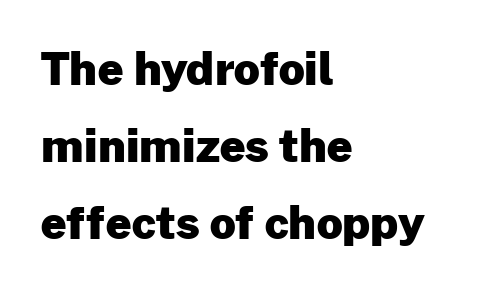
{"serif": "no", "italic": "no", "bold": "yes", "weight": "heavy", "width": "normal", "stroke_contrast": "low", "x_height": "medium", "monospaced": "no", "underline": "no", "align": "left", "line_spacing_ratio": 1.71, "letter_spacing": "normal", "letter_spacing_em": 0.0, "glyph_px": 45}
